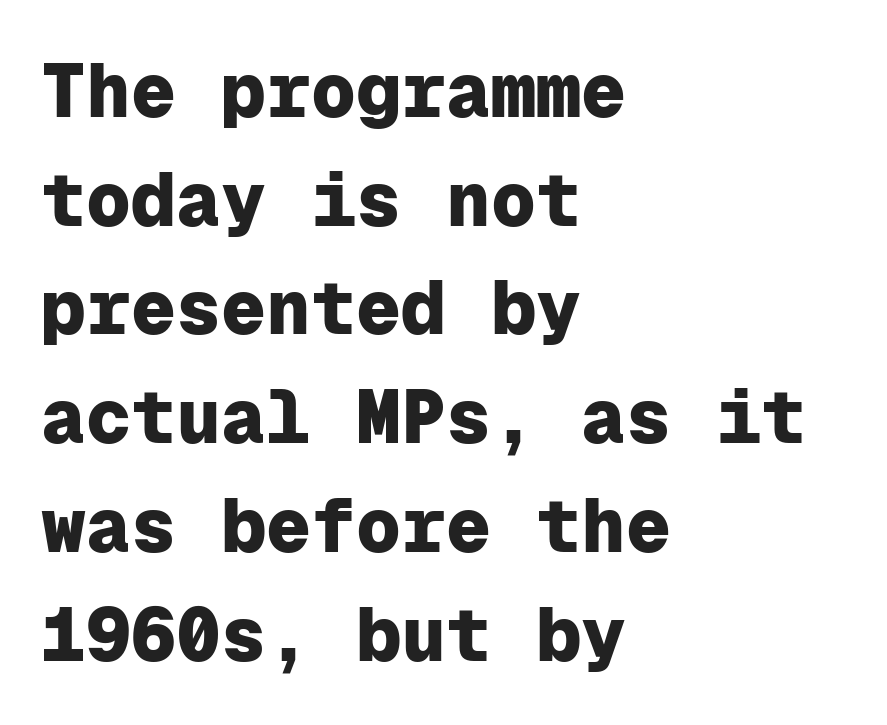
The image shows 75 px heavy sans-serif type, upright, monospaced; set left-aligned, normal line spacing (1.45x), normal letter spacing, not underlined; low stroke contrast and a medium x-height.
